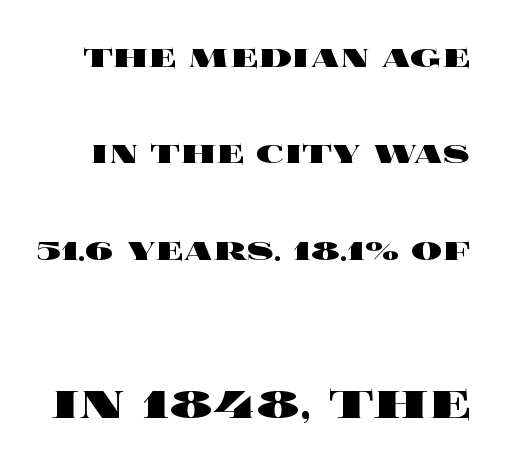
A typesetter would call this proportional, since set widths differ per character. The area under the type is left untouched. The rendering uses a bold face; every stroke is thick and dark. The gaps between neighbouring characters are ordinary and unremarkable. These lines stand farther apart than default settings would place them.
